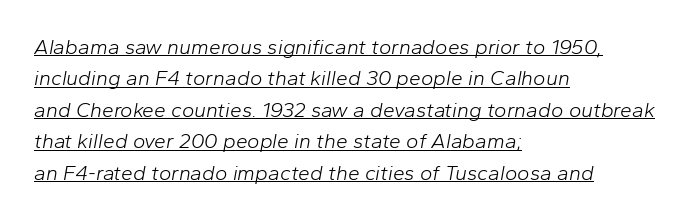
The image shows 21 px text type, italic (leaning right); set left-aligned, normal line spacing (1.5x), normal letter spacing, underlined.
